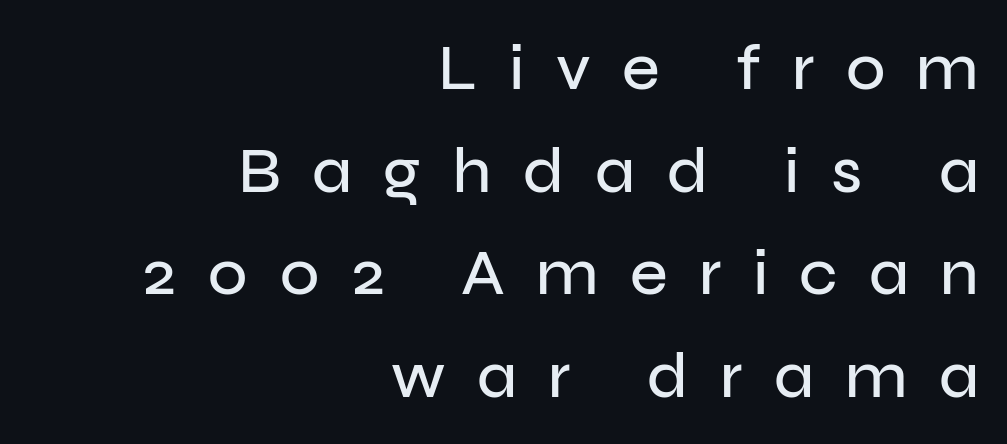
Q: Is the text italic (slanted)? A: No, it is upright.
Q: Is the typeface a serif or a sans-serif typeface? A: Sans-serif.
Q: Is the text underlined? A: No.
Q: How is the paragraph aligned? A: Right-aligned.
Q: Is the spacing between letters normal or unusually wide? A: Unusually wide.
Q: Is the spacing between lines tight, normal or loose? A: Normal.
Q: Width (condensed, normal, or wide)? A: Normal.
Q: Stroke contrast? A: Low.
Q: x-height? A: Medium.
Q: Monospaced? A: No.
